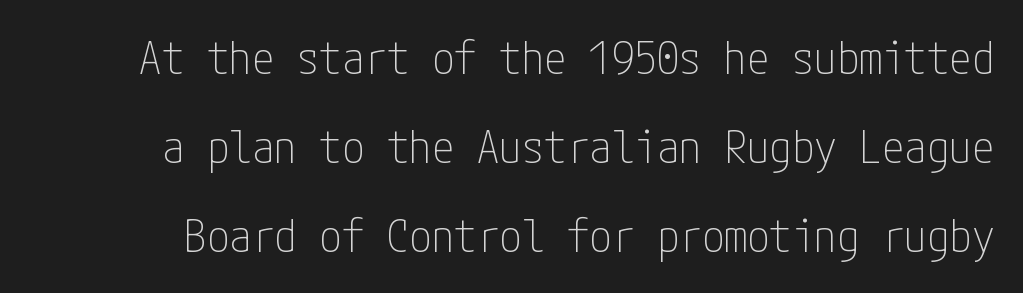
{"serif": "no", "italic": "no", "bold": "no", "weight": "thin", "width": "condensed", "stroke_contrast": "low", "x_height": "medium", "underline": "no", "line_spacing": "loose", "line_spacing_ratio": 1.98, "letter_spacing": "normal", "letter_spacing_em": 0.0, "glyph_px": 45}
